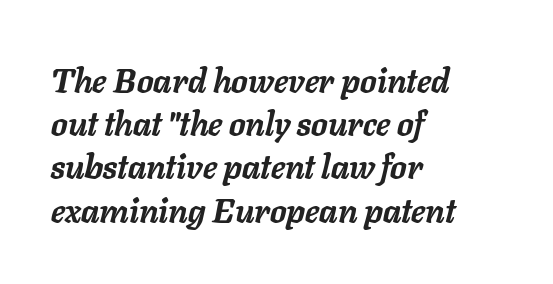
Q: Is the text bold? A: Yes.
Q: Is the text italic (slanted)? A: Yes, it leans right by about 11 degrees.
Q: Is the text underlined? A: No.
Q: How is the paragraph aligned? A: Left-aligned.
Q: Is the spacing between letters normal or unusually wide? A: Normal.
Q: Is the spacing between lines tight, normal or loose? A: Normal.
Q: Width (condensed, normal, or wide)? A: Normal.
Q: Stroke contrast? A: Low.
Q: x-height? A: Medium.
Q: Monospaced? A: No.
